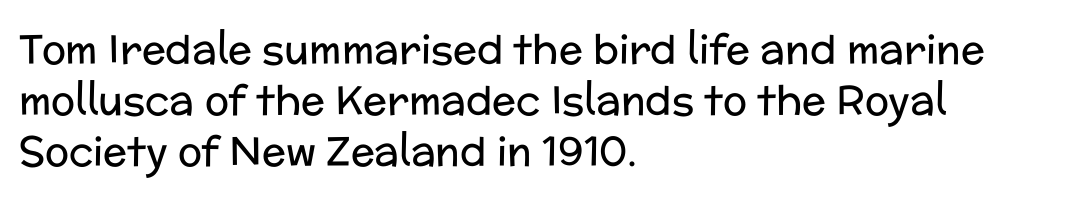
{"serif": "no", "italic": "no", "bold": "no", "weight": "regular", "width": "normal", "stroke_contrast": "low", "x_height": "medium", "monospaced": "no", "underline": "no", "align": "left", "line_spacing": "normal", "line_spacing_ratio": 1.28, "letter_spacing": "normal", "letter_spacing_em": 0.0, "glyph_px": 40}
